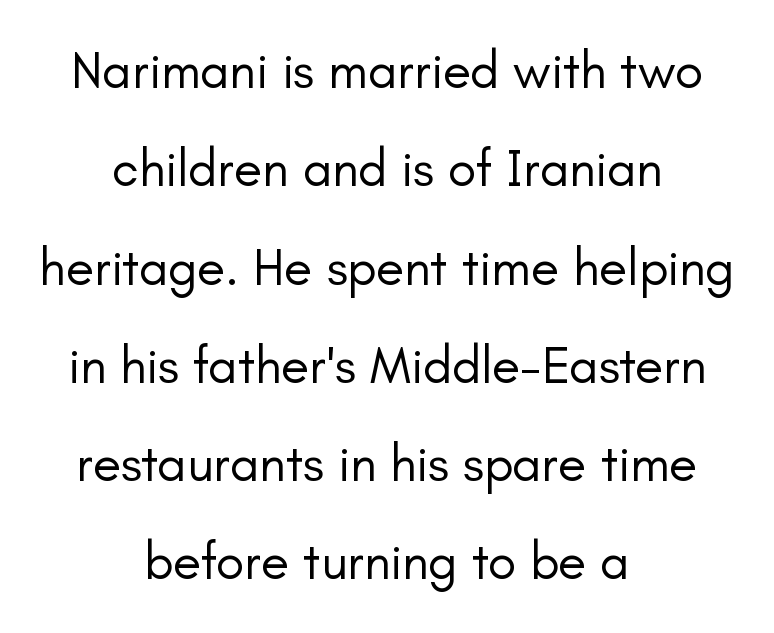
The rendering uses natural spacing where letterforms have individual widths. Type without underlining. The face used here is rendered with its standard letterfit. Is the block centered? Yes — each line is placed symmetrically about the middle. These lines are composed in type without serifs.
